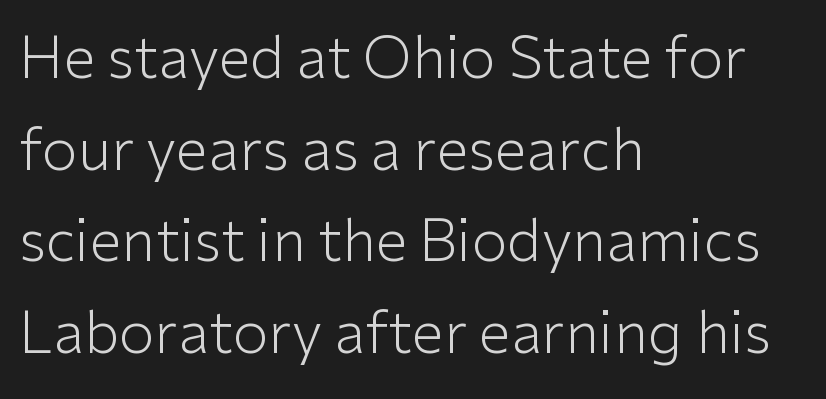
Q: Is the text bold? A: No.
Q: Is the text italic (slanted)? A: No, it is upright.
Q: Is the typeface a serif or a sans-serif typeface? A: Sans-serif.
Q: Is the text underlined? A: No.
Q: How is the paragraph aligned? A: Left-aligned.
Q: Is the spacing between letters normal or unusually wide? A: Normal.
Q: Is the spacing between lines tight, normal or loose? A: Normal.
Q: Width (condensed, normal, or wide)? A: Normal.
Q: Stroke contrast? A: Low.
Q: x-height? A: Medium.
Q: Monospaced? A: No.
